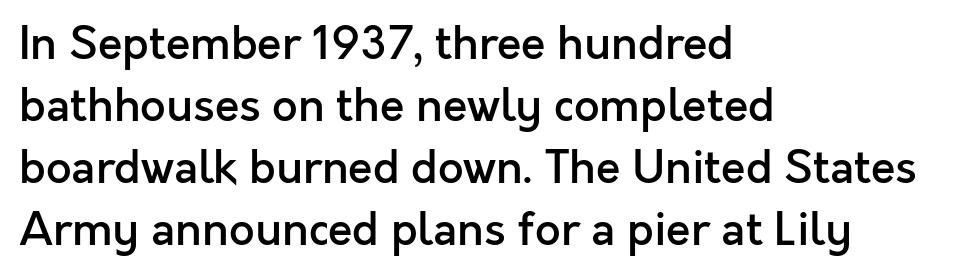
{"serif": "no", "italic": "no", "bold": "semi", "weight": "semibold", "width": "normal", "x_height": "medium", "monospaced": "no", "underline": "no", "align": "left", "line_spacing": "normal", "line_spacing_ratio": 1.38, "letter_spacing": "normal", "letter_spacing_em": 0.0, "glyph_px": 45}
